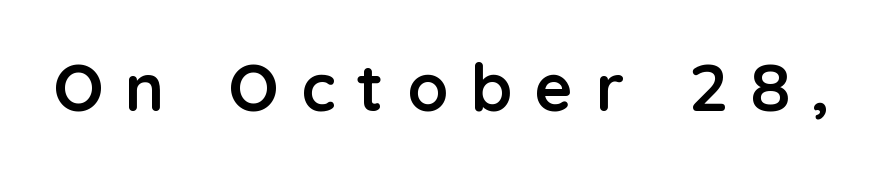
Strong, thick strokes mark this as bold type. You could not count columns in this text — the font is proportionally spaced. Does the lettering tilt? It doesn't — this is upright. Tracking value appears strongly positive — letters spread wide.
